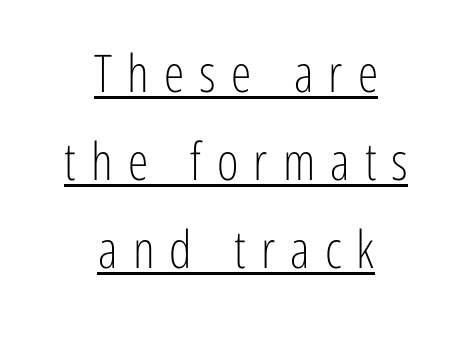
{"serif": "no", "italic": "no", "bold": "no", "weight": "light", "width": "condensed", "stroke_contrast": "low", "x_height": "medium", "monospaced": "no", "underline": "yes", "align": "center", "line_spacing": "normal", "line_spacing_ratio": 1.69, "letter_spacing": "wide", "letter_spacing_em": 0.29, "glyph_px": 52}
